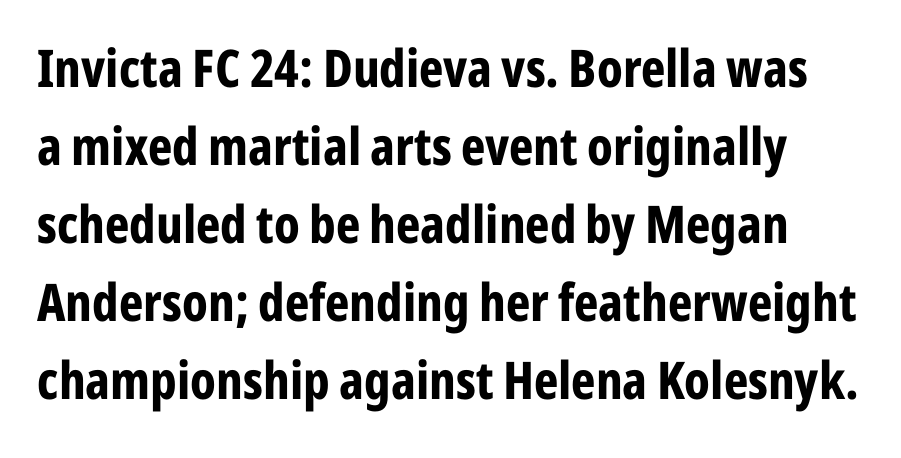
The image shows 52 px bold, condensed sans-serif type, upright; set normal line spacing (1.5x), normal letter spacing, not underlined; low stroke contrast and a medium x-height.
